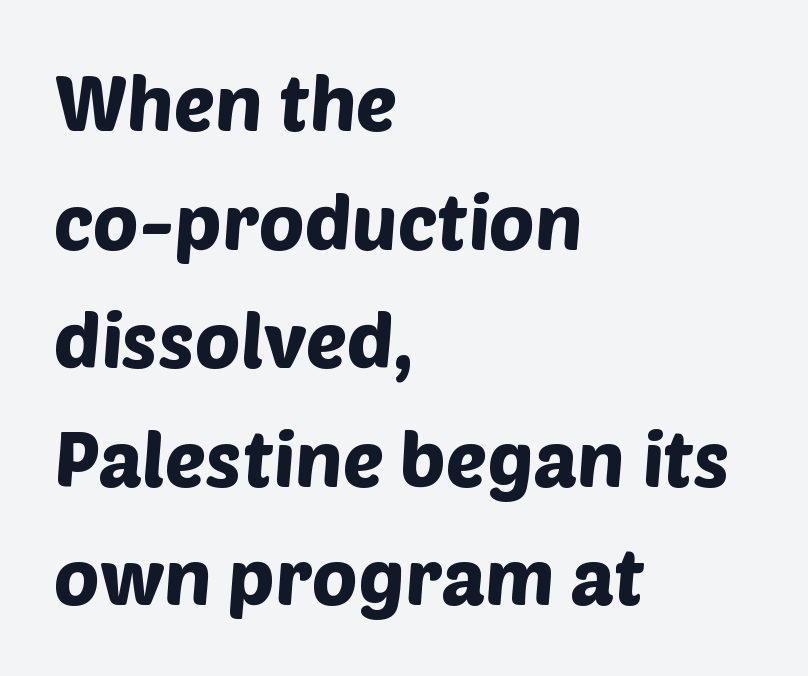
Teacher's note: observe the even left margin — that is flush-left alignment. Grotesque or geometric, the face here clearly has no serifs. The letters sit at their default tracking, neither squeezed nor spread. The block of text has a typical density, with ordinary space between rows. The foot of each line stays bare and open.
